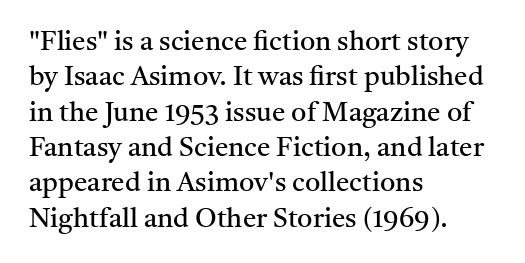
Line beginnings align vertically; line endings do not. The typography opts for an upright posture over an oblique one. Baseline-to-baseline distance is the conventional proportion of letter height. The characters are drawn with everyday or finer stroke widths. Here the glyphs are tracked normally, forming tight word shapes.
